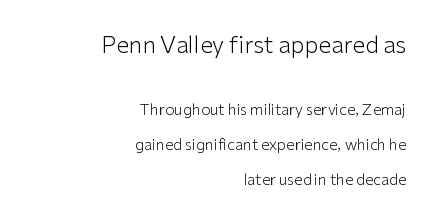
The image shows 23 px text type, upright; set right-aligned, loose line spacing (2.36x), normal letter spacing, not underlined; the first (top) block is 1.53x larger.
